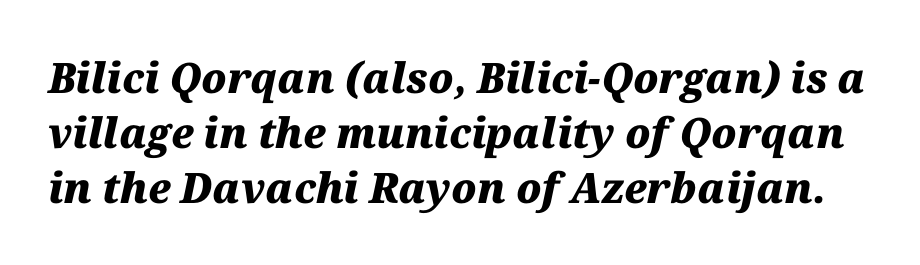
Q: Is the text bold? A: Yes.
Q: Is the text italic (slanted)? A: Yes, it leans right by about 12 degrees.
Q: Is the text underlined? A: No.
Q: Is the spacing between letters normal or unusually wide? A: Normal.
Q: Is the spacing between lines tight, normal or loose? A: Normal.
Q: Width (condensed, normal, or wide)? A: Normal.
Q: Stroke contrast? A: Medium.
Q: x-height? A: Medium.
Q: Monospaced? A: No.
